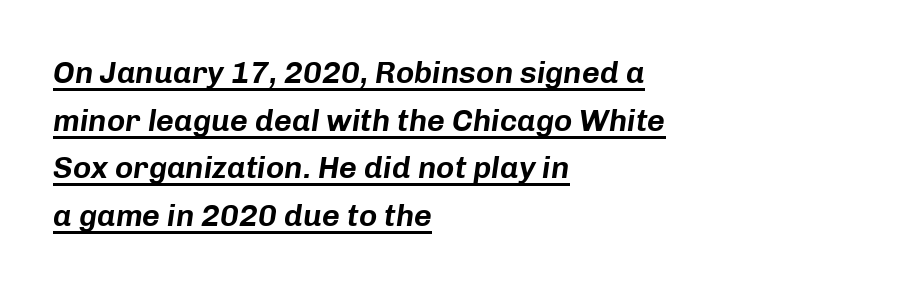
Q: Is the text italic (slanted)? A: Yes, it leans right by about 8 degrees.
Q: Is the text underlined? A: Yes.
Q: How is the paragraph aligned? A: Left-aligned.
Q: Is the spacing between letters normal or unusually wide? A: Normal.
Q: Is the spacing between lines tight, normal or loose? A: Normal.
Q: Width (condensed, normal, or wide)? A: Normal.
Q: Stroke contrast? A: Low.
Q: x-height? A: Medium.
Q: Monospaced? A: No.
